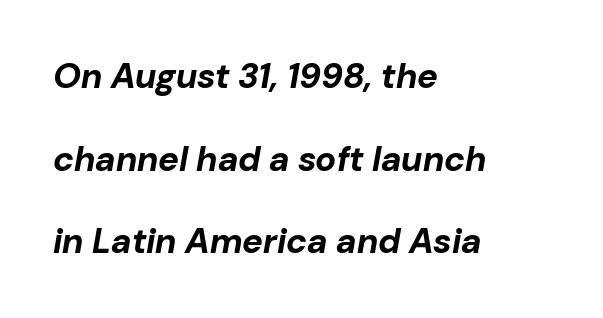
The lines in this sample share a left origin and differ only in where they stop. The baseline area is clear. How heavy is the stroke? Heavy — this is a bold. Looks like regular typesetting: each glyph gets only the width it needs. The font's italic variant was chosen for this text.
